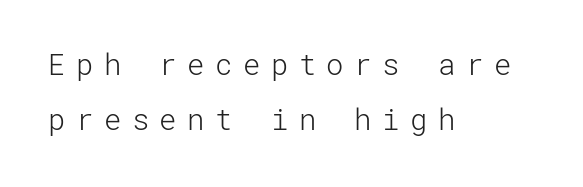
The gap between lines stays unmarked. The rendering uses a large line-height, opening up the rows. The lettering stays uniformly vertical, giving the passage a roman look. Which margin do the lines hug? The left one — the right edge is uneven. In terms of letterform style, serifs are entirely absent. Characters follow at a spacing far wider than the type designer built in.
